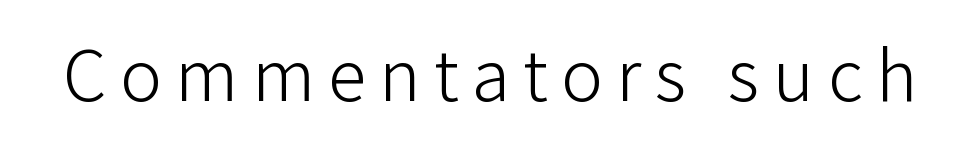
Q: Is the text bold? A: No.
Q: Is the text italic (slanted)? A: No, it is upright.
Q: Is the typeface a serif or a sans-serif typeface? A: Sans-serif.
Q: Is the text underlined? A: No.
Q: Width (condensed, normal, or wide)? A: Normal.
Q: Stroke contrast? A: Low.
Q: x-height? A: Medium.
Q: Monospaced? A: No.
